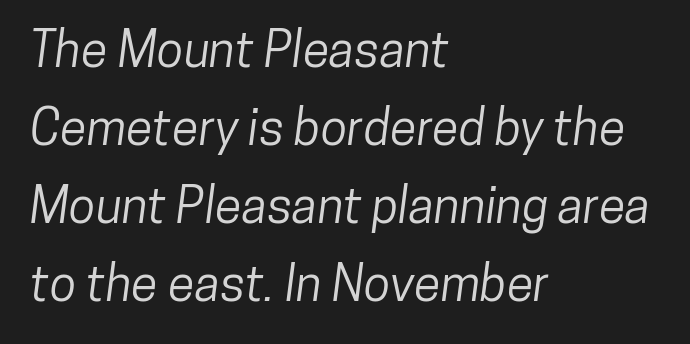
{"serif": "no", "width": "condensed", "stroke_contrast": "low", "x_height": "medium", "monospaced": "no", "underline": "no", "align": "left", "line_spacing": "normal", "line_spacing_ratio": 1.59, "letter_spacing": "normal", "letter_spacing_em": 0.0, "glyph_px": 49}
